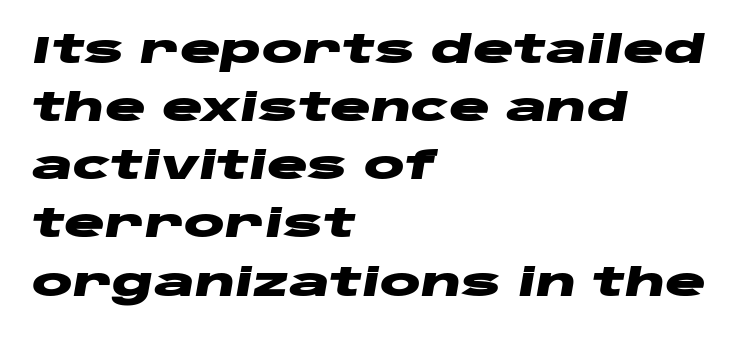
Q: Is the text bold? A: Yes.
Q: Is the text italic (slanted)? A: Yes, it leans right by about 10 degrees.
Q: Is the text underlined? A: No.
Q: How is the paragraph aligned? A: Left-aligned.
Q: Is the spacing between letters normal or unusually wide? A: Normal.
Q: Is the spacing between lines tight, normal or loose? A: Normal.
Q: Width (condensed, normal, or wide)? A: Wide.
Q: Stroke contrast? A: Low.
Q: x-height? A: Large.
Q: Monospaced? A: No.
